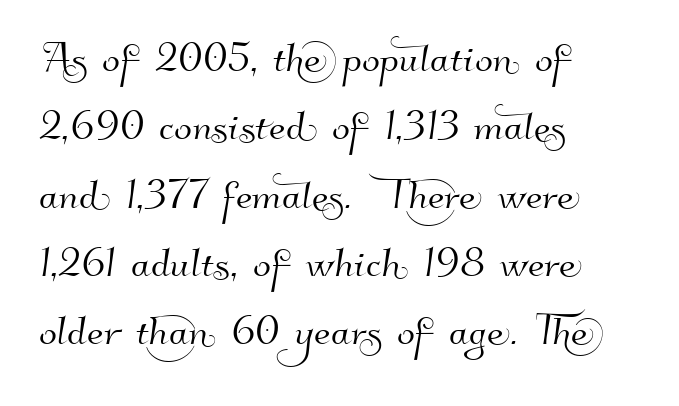
Letter spacing: default. Evenly set lines give the paragraph a standard silhouette. Underlining? Definitely not there. Spacing verdict: proportional, widths tailored to each character. Font category for this specimen: sans-serif. This sample is left-justified, so line endings fall wherever the words run out.
